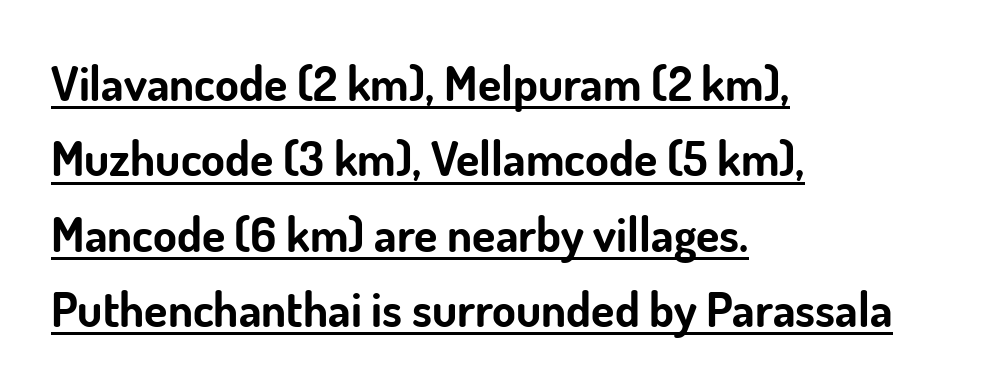
The characters look thick and weighty, a clear bold. Look at the tracking — it's just the regular setting, nothing added. How would I describe the line gaps? Plain and ordinary. The rendered words wear a rule along their underside.
